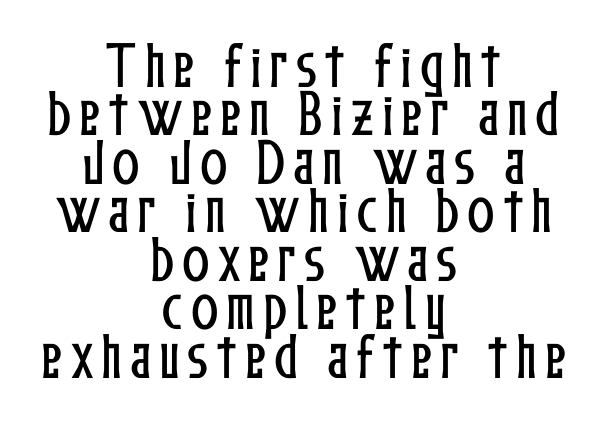
Q: Is the text italic (slanted)? A: No, it is upright.
Q: Is the text underlined? A: No.
Q: How is the paragraph aligned? A: Centered.
Q: Is the spacing between lines tight, normal or loose? A: Tight.
Q: Width (condensed, normal, or wide)? A: Condensed.
Q: Stroke contrast? A: Low.
Q: x-height? A: Medium.
Q: Monospaced? A: No.
